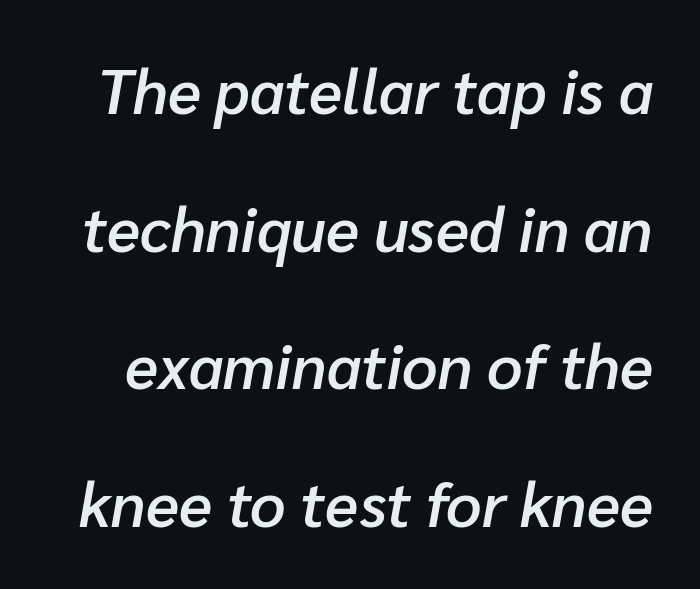
Q: Is the text bold? A: Semi-bold.
Q: Is the text italic (slanted)? A: Yes, it leans right by about 10 degrees.
Q: Is the text underlined? A: No.
Q: Is the spacing between letters normal or unusually wide? A: Normal.
Q: Is the spacing between lines tight, normal or loose? A: Loose.
Q: Width (condensed, normal, or wide)? A: Normal.
Q: Stroke contrast? A: Low.
Q: x-height? A: Medium.
Q: Monospaced? A: No.
